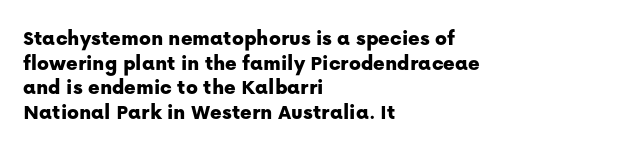
{"italic": "no", "underline": "no", "align": "left", "line_spacing": "tight", "line_spacing_ratio": 1.12, "letter_spacing": "normal", "letter_spacing_em": 0.0, "glyph_px": 22}
